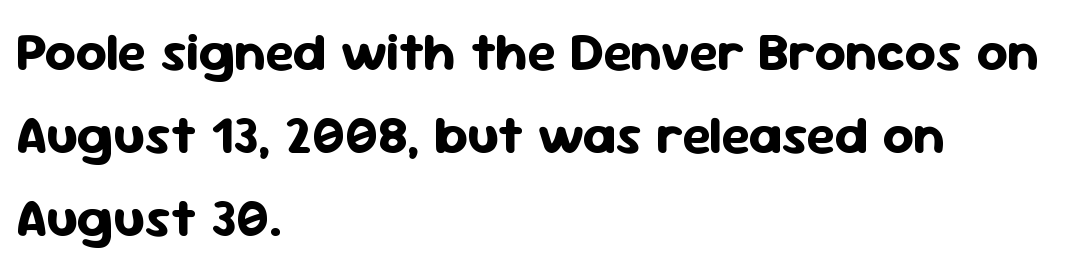
Rows of type keep a routine distance in the vertical direction. The glyphs are unaccompanied by any horizontal stroke below them. Where is the straight margin? On the left. Unlike italic type, these characters show no tilt at all. These lines are rendered in a variable-pitch font.
